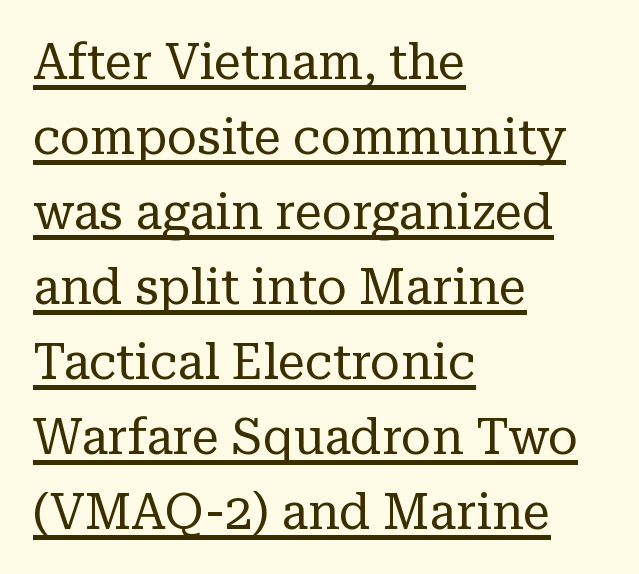
The image shows 49 px regular-weight serif type, upright; set left-aligned, normal line spacing (1.53x), normal letter spacing, underlined; low stroke contrast and a medium x-height.
